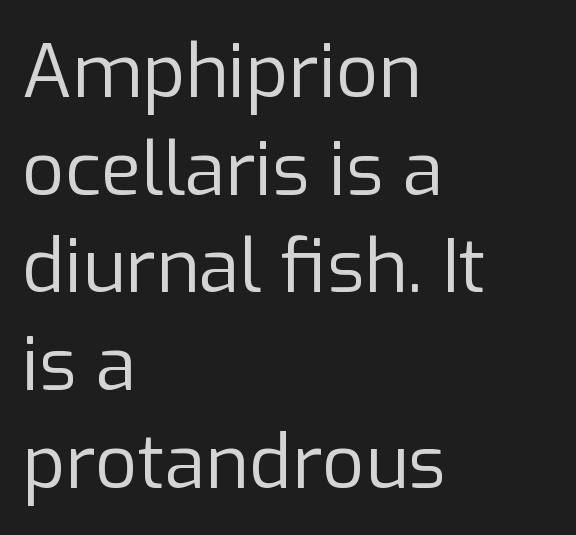
The image shows 74 px regular-weight sans-serif type, upright; set left-aligned, normal line spacing (1.32x), normal letter spacing, not underlined; low stroke contrast and a medium x-height.
